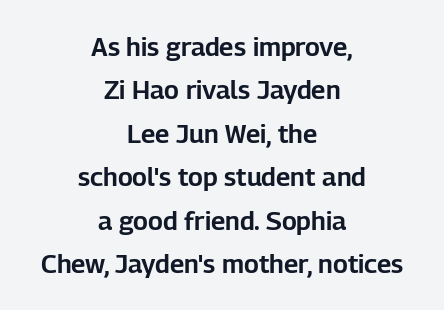
The image shows 26 px text type, upright; set centered, normal line spacing (1.67x), normal letter spacing, not underlined.
